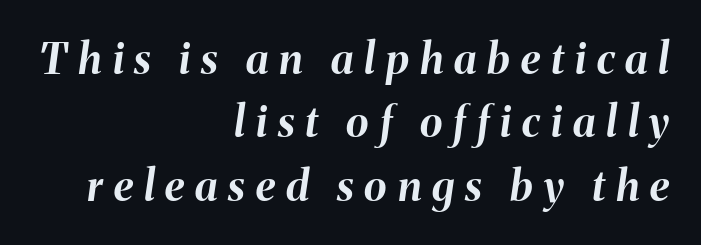
Its strokes are broad and dark, the hallmark of bold type. Character widths vary here, with narrow letters taking less room than wide ones. The ragged edge is on the left, which tells us the setting is flush right. Rule under the text: the space is simply empty. These lines sit exactly where default settings would place them. Is the letter spacing exaggerated? Yes — the characters are pushed far apart.
